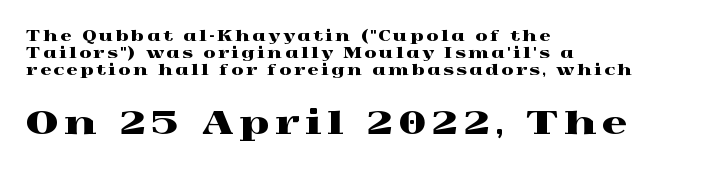
{"serif": "yes", "italic": "no", "width": "wide", "x_height": "medium", "monospaced": "no", "underline": "no", "align": "left", "line_spacing_ratio": 1.22, "larger_block": "second", "size_ratio": 2.21, "glyph_px": 31}
